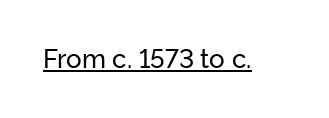
Q: Is the text italic (slanted)? A: No, it is upright.
Q: Is the text underlined? A: Yes.
Q: Is the spacing between letters normal or unusually wide? A: Normal.
